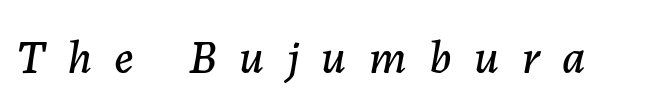
The lettering tilts uniformly, giving the passage an italic look. Each word looks stretched out because of the extra space between its letters. Here the designer chose a conventional face with non-uniform glyph widths. The string is rendered with underlining switched off.
